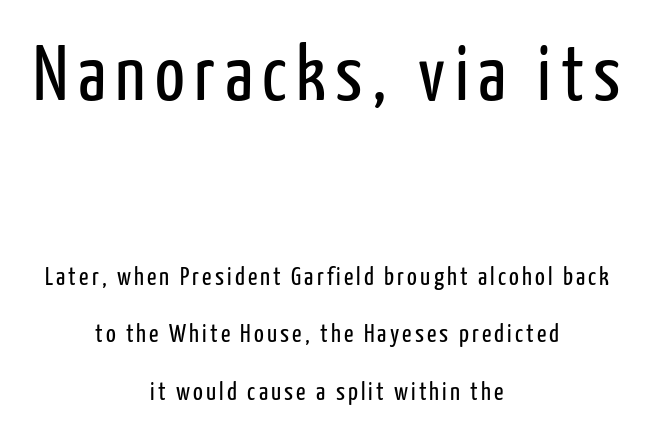
Vertically, the passage feels expansive, rows floating well apart. Varying glyph widths throughout — classic text-font behaviour. The passage shown is not underscored anywhere. This rendering uses center alignment, leaving both contours irregular but symmetric.
